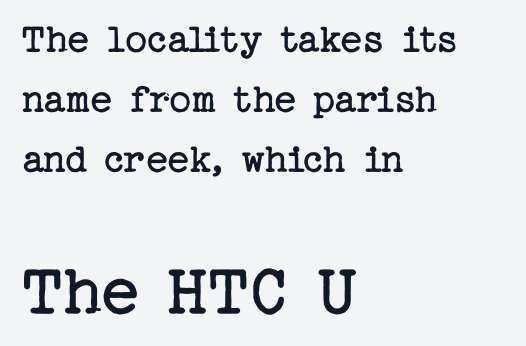
This sample is left-justified, so line endings fall wherever the words run out. The face used here is rendered with its standard letterfit. Every stem runs plumb, perpendicular to the baseline. Honestly, the row spacing looks completely unremarkable.
